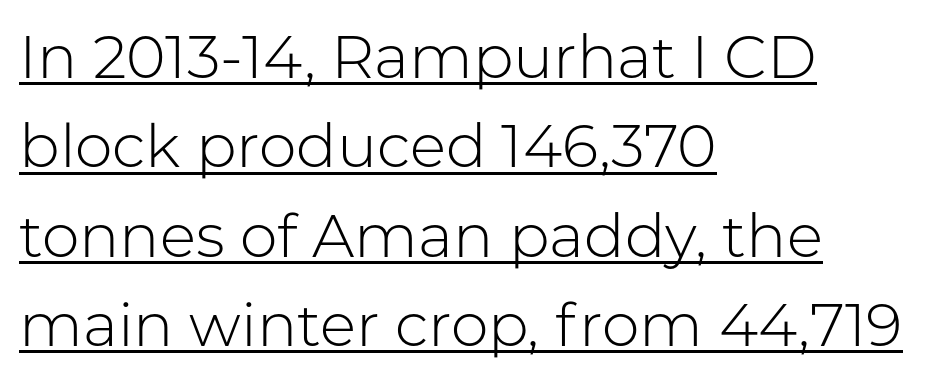
The image shows 60 px light sans-serif type, upright; set left-aligned, normal line spacing (1.49x), normal letter spacing, underlined; low stroke contrast and a medium x-height.
